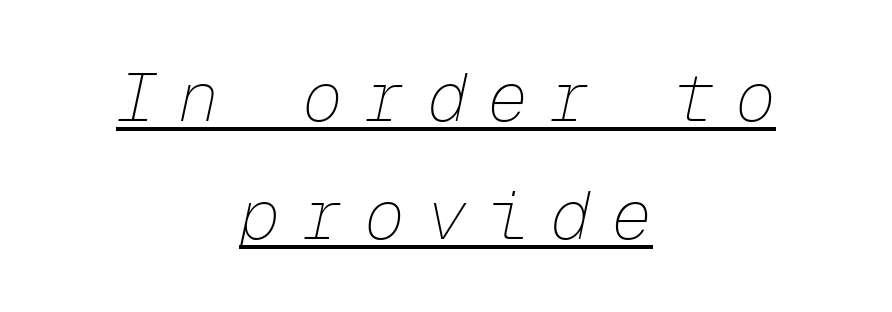
{"italic": "yes", "lean": "right", "slant_degrees": 12, "bold": "no", "weight": "thin", "width": "normal", "stroke_contrast": "low", "x_height": "medium", "monospaced": "yes", "underline": "yes", "align": "center", "line_spacing_ratio": 1.73, "letter_spacing": "wide", "letter_spacing_em": 0.31, "glyph_px": 68}
